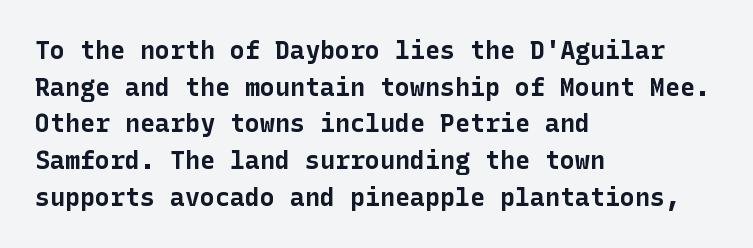
Compared with an ordinary text face, these strokes are far heavier — a full bold. Tall strokes in this sample are plumb rather than angled. Reading down the block, your eye returns to a fixed left position each line. The space directly below the letters is spotless. Leading matches the norm, producing a regular column. The type is set solid horizontally, with unmodified tracking.
